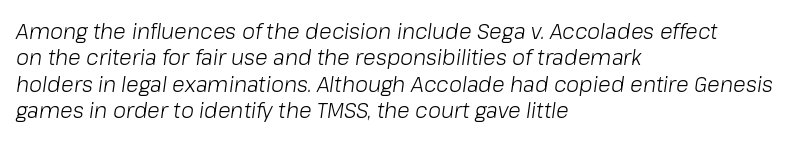
Counters stay open thanks to moderate or lighter strokes. The tracking reads as untouched default to a designer's eye. Bare-footed words on every line. What's the leading like? Ordinary, nothing unusual. If you drew a ruler down the left edge, every line would touch it. In terms of posture, this sample is oblique.
